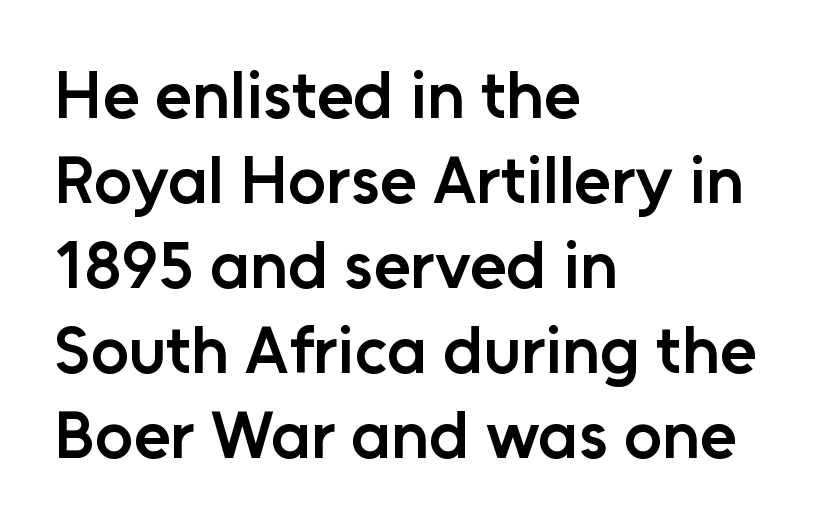
The image shows 67 px semibold sans-serif type, upright; set left-aligned, normal line spacing (1.27x), normal letter spacing, not underlined; low stroke contrast and a medium x-height.
